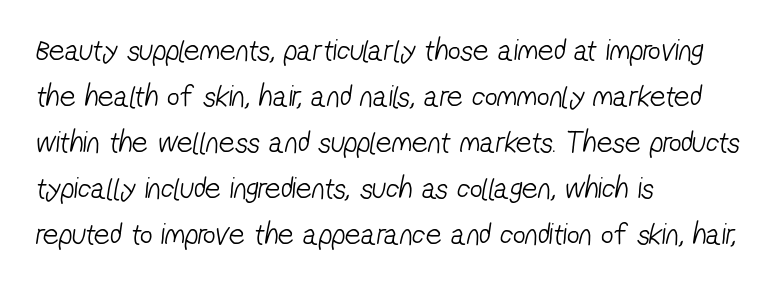
The image shows 31 px light, condensed sans-serif type; set left-aligned, normal line spacing (1.48x), normal letter spacing, not underlined; low stroke contrast and a medium x-height.
